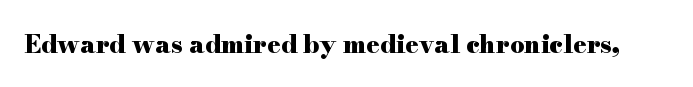
Underlining? Definitely not there. Strong, thick strokes mark this as bold type. This sample uses an upright cut, with every glyph sitting square on the baseline. A typesetter would call this zero additional tracking.
